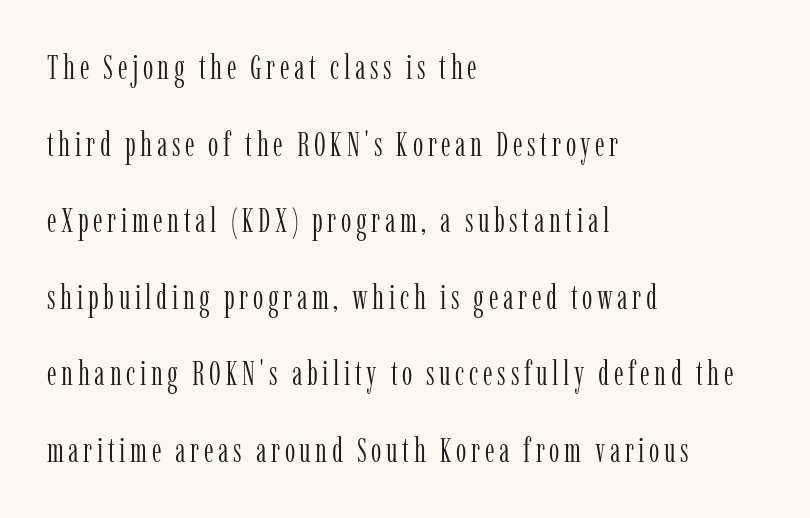
{"serif": "yes", "italic": "no", "bold": "no", "weight": "light", "width": "condensed", "stroke_contrast": "low", "x_height": "medium", "monospaced": "no", "underline": "no", "align": "left", "line_spacing": "loose", "line_spacing_ratio": 2.32, "glyph_px": 33}
